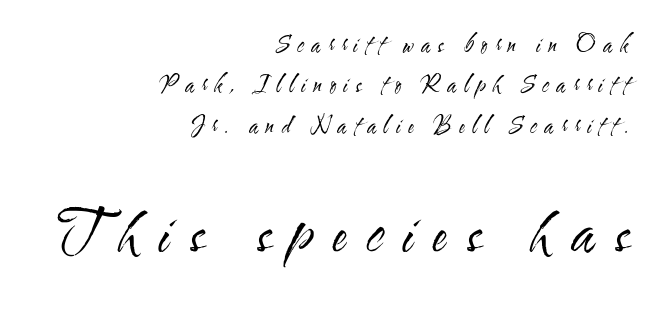
Q: Is the text bold? A: No.
Q: Is the text italic (slanted)? A: Yes.
Q: Is the typeface a serif or a sans-serif typeface? A: Sans-serif.
Q: Is the text underlined? A: No.
Q: How is the paragraph aligned? A: Right-aligned.
Q: Is the spacing between letters normal or unusually wide? A: Unusually wide.
Q: Which block of text is set in a larger size, the first (top) or the second (bottom)? A: The second (bottom) one.
Q: Width (condensed, normal, or wide)? A: Condensed.
Q: Stroke contrast? A: Medium.
Q: x-height? A: Small.
Q: Monospaced? A: No.
